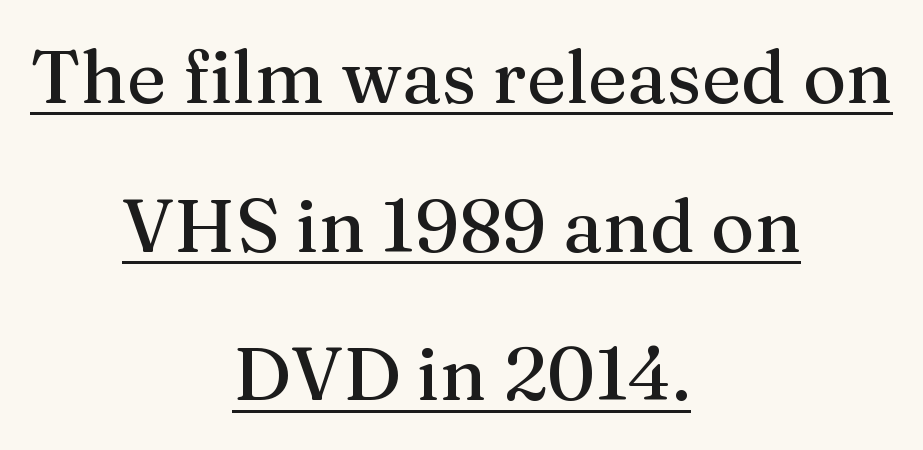
Q: Is the text italic (slanted)? A: No, it is upright.
Q: Is the typeface a serif or a sans-serif typeface? A: Serif.
Q: Is the text underlined? A: Yes.
Q: How is the paragraph aligned? A: Centered.
Q: Is the spacing between letters normal or unusually wide? A: Normal.
Q: Is the spacing between lines tight, normal or loose? A: Loose.
Q: Width (condensed, normal, or wide)? A: Normal.
Q: Stroke contrast? A: Medium.
Q: x-height? A: Medium.
Q: Monospaced? A: No.
